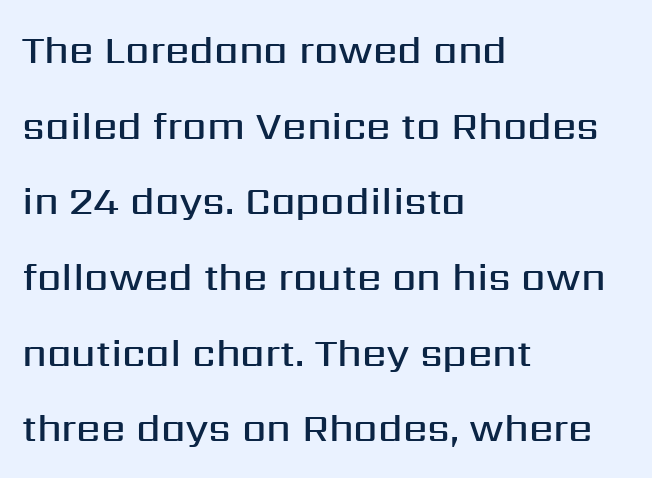
Each glyph is drawn with semibold strokes, heavier than normal yet not fully bold. Do the characters align in a grid? No, the font is proportional. The typography opts for an upright posture over an oblique one. Typographically, this falls in the sans-serif category. This rendering uses left alignment, leaving the right contour irregular. The space between consecutive lines is lavish.
